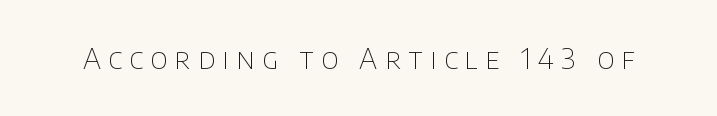
The image shows 28 px thin sans-serif type, upright; set unusually wide letter spacing (+0.27 em), not underlined; low stroke contrast and a large x-height.
